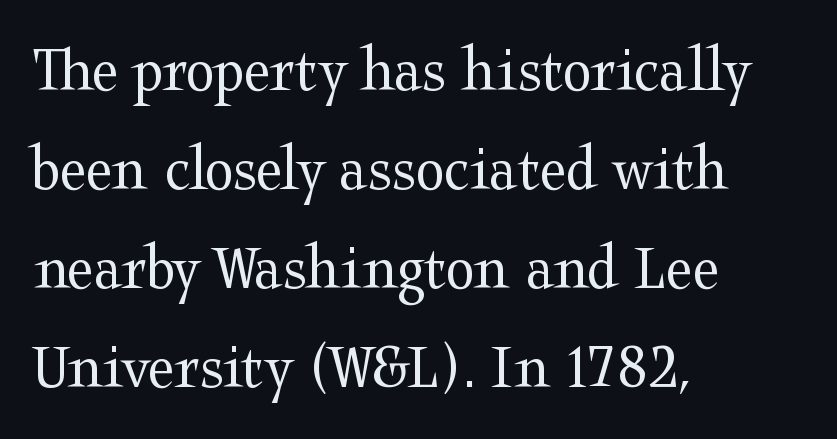
{"serif": "yes", "italic": "no", "bold": "no", "weight": "regular", "width": "wide", "stroke_contrast": "medium", "x_height": "medium", "monospaced": "no", "underline": "no", "align": "left", "line_spacing": "normal", "line_spacing_ratio": 1.48, "letter_spacing": "normal", "letter_spacing_em": 0.0, "glyph_px": 67}
